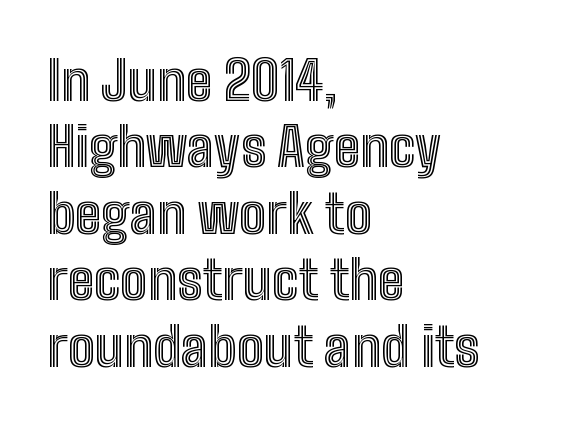
The image shows 54 px condensed type, upright; set left-aligned, line spacing 1.23x, normal letter spacing, not underlined; a medium x-height.
